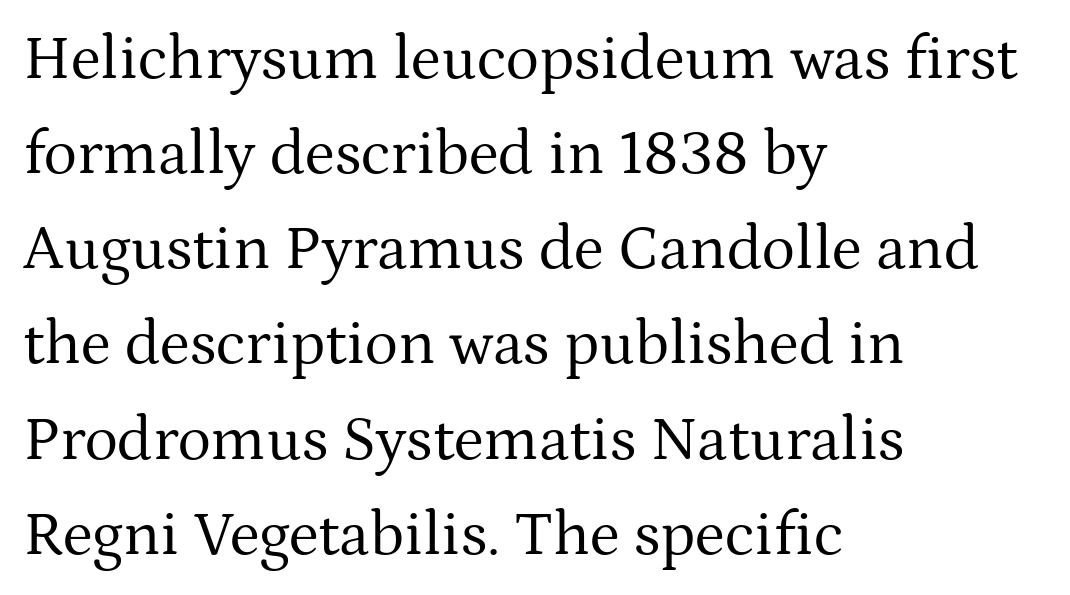
The image shows 63 px regular-weight serif type, upright; set left-aligned, normal line spacing (1.51x), normal letter spacing, not underlined; medium stroke contrast and a medium x-height.
